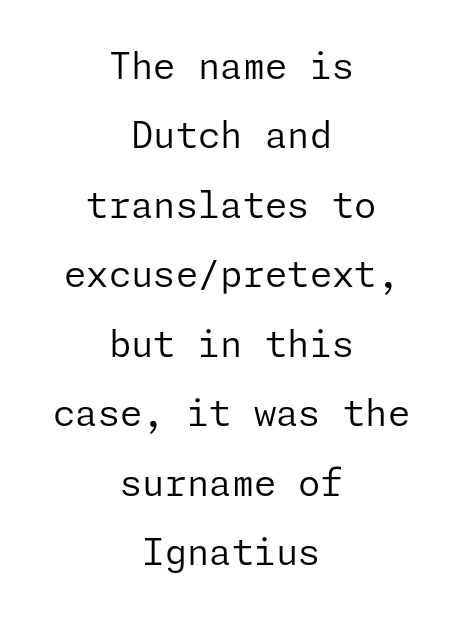
Q: Is the text bold? A: No.
Q: Is the text italic (slanted)? A: No, it is upright.
Q: Is the typeface a serif or a sans-serif typeface? A: Sans-serif.
Q: Is the text underlined? A: No.
Q: How is the paragraph aligned? A: Centered.
Q: Is the spacing between letters normal or unusually wide? A: Normal.
Q: Is the spacing between lines tight, normal or loose? A: Loose.
Q: Width (condensed, normal, or wide)? A: Normal.
Q: Stroke contrast? A: Low.
Q: x-height? A: Medium.
